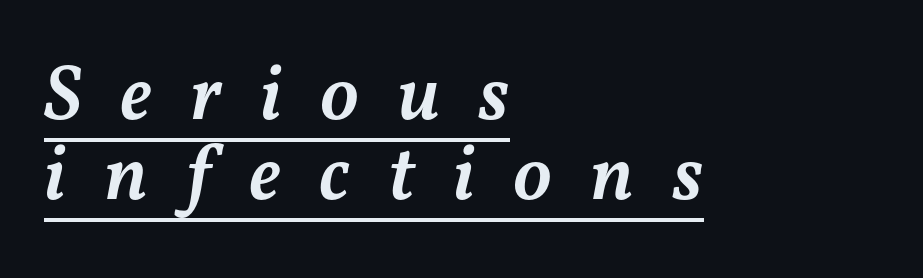
{"italic": "yes", "lean": "right", "slant_degrees": 11, "bold": "semi", "weight": "semibold", "width": "normal", "stroke_contrast": "medium", "x_height": "medium", "monospaced": "no", "underline": "yes", "align": "left", "line_spacing": "tight", "line_spacing_ratio": 1.02, "letter_spacing": "wide", "letter_spacing_em": 0.49, "glyph_px": 78}
